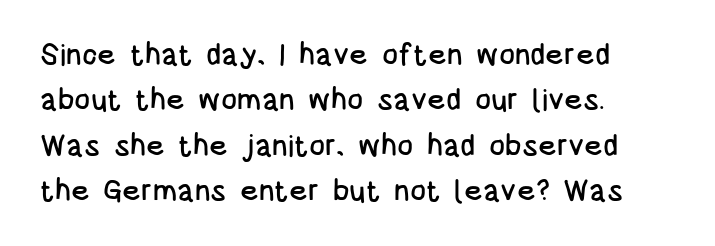
The image shows 30 px condensed sans-serif type, upright; set left-aligned, normal line spacing (1.51x), normal letter spacing, not underlined; low stroke contrast and a large x-height.
